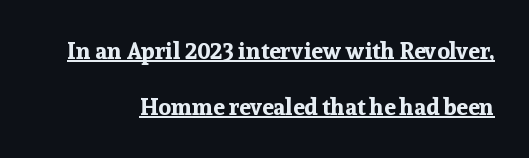
The designer dialed line spacing up above the default. Notice how thick the strokes are: this is what a full bold looks like. How are the letters spaced? Ordinarily, with no added tracking. You can tell it's not italic because the verticals are truly vertical.
